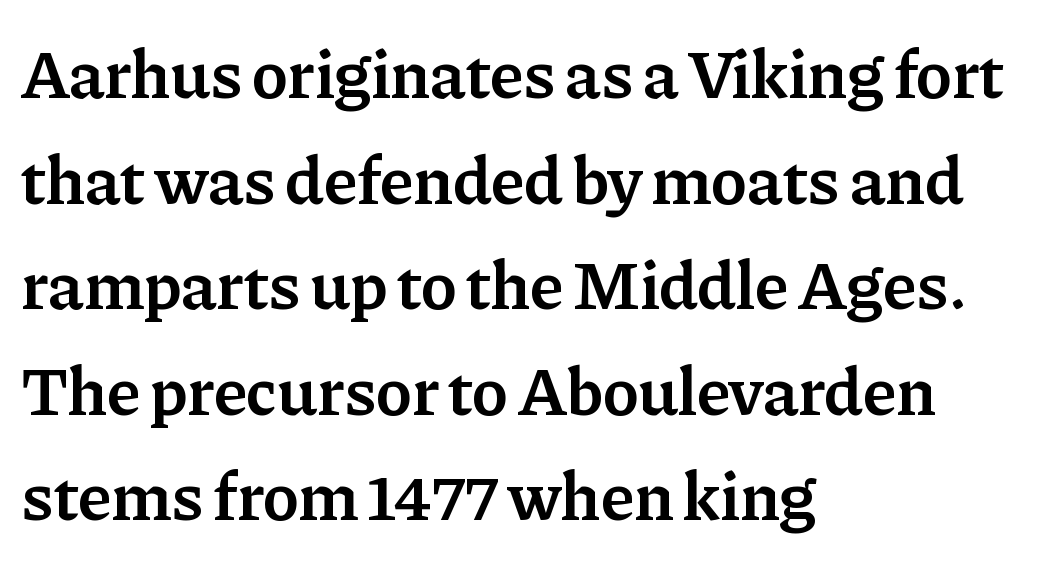
{"serif": "yes", "italic": "no", "bold": "semi", "weight": "semibold", "width": "normal", "stroke_contrast": "low", "x_height": "medium", "monospaced": "no", "underline": "no", "align": "left", "line_spacing": "normal", "line_spacing_ratio": 1.53, "letter_spacing": "normal", "letter_spacing_em": 0.0, "glyph_px": 69}
